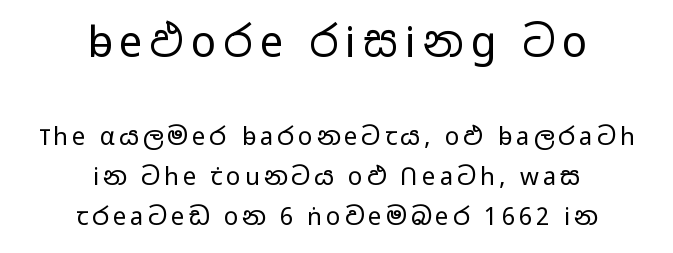
The image shows 42 px regular-weight, wide sans-serif type, upright; set centered, normal line spacing (1.67x), not underlined; the first (top) block is 1.75x larger; low stroke contrast and a medium x-height.
